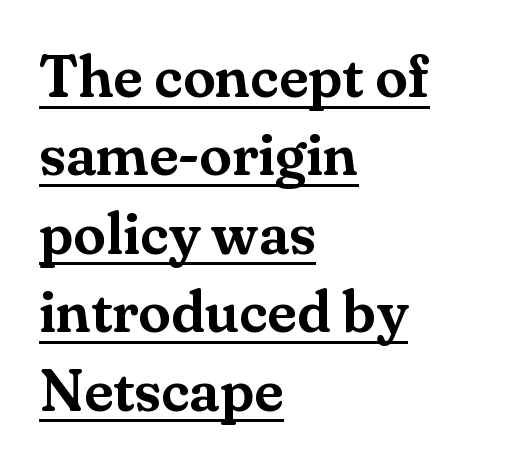
Descenders here cross a horizontal rule under the line. Reading down the column, the eye jumps a familiar distance to each next line. Caption: standard tracking, unaltered. Check where the strokes stop: tiny serifs finish them off.
